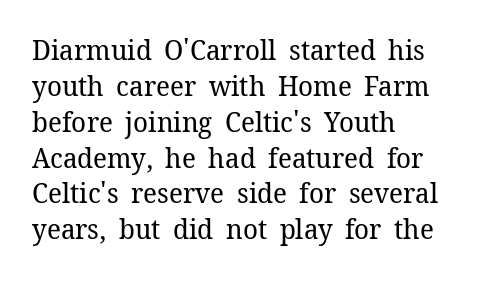
Q: Is the text bold? A: No.
Q: Is the text italic (slanted)? A: No, it is upright.
Q: Is the typeface a serif or a sans-serif typeface? A: Serif.
Q: Is the text underlined? A: No.
Q: How is the paragraph aligned? A: Left-aligned.
Q: Is the spacing between letters normal or unusually wide? A: Normal.
Q: Is the spacing between lines tight, normal or loose? A: Normal.
Q: Width (condensed, normal, or wide)? A: Normal.
Q: Stroke contrast? A: Low.
Q: x-height? A: Medium.
Q: Monospaced? A: No.
